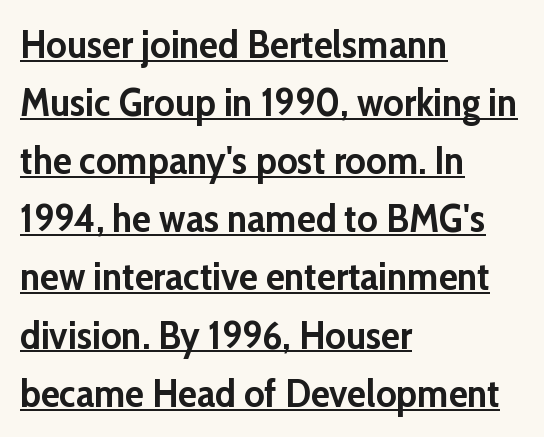
Each new line begins a customary step beneath the previous one. A student would call this left alignment; a typographer would say flush left, rag right. Here the designer chose a conventional face with non-uniform glyph widths. No extra tracking has been applied to these lines.
